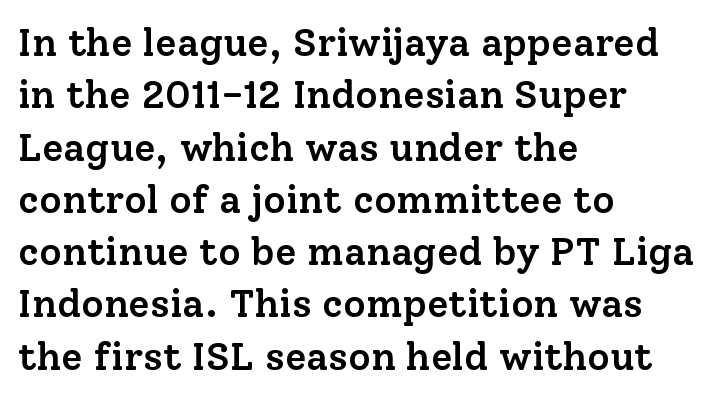
{"serif": "yes", "italic": "no", "bold": "semi", "weight": "semibold", "width": "normal", "stroke_contrast": "low", "x_height": "medium", "monospaced": "no", "underline": "no", "align": "left", "line_spacing": "normal", "line_spacing_ratio": 1.34, "letter_spacing": "normal", "letter_spacing_em": 0.0, "glyph_px": 39}
